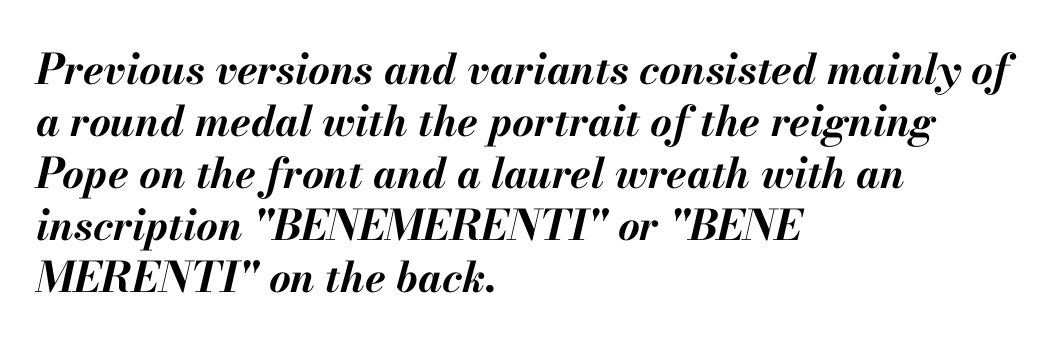
{"italic": "yes", "lean": "right", "slant_degrees": 13, "bold": "yes", "weight": "bold", "width": "normal", "stroke_contrast": "medium", "x_height": "small", "monospaced": "no", "underline": "no", "align": "left", "line_spacing_ratio": 1.24, "letter_spacing": "normal", "letter_spacing_em": 0.0, "glyph_px": 42}
